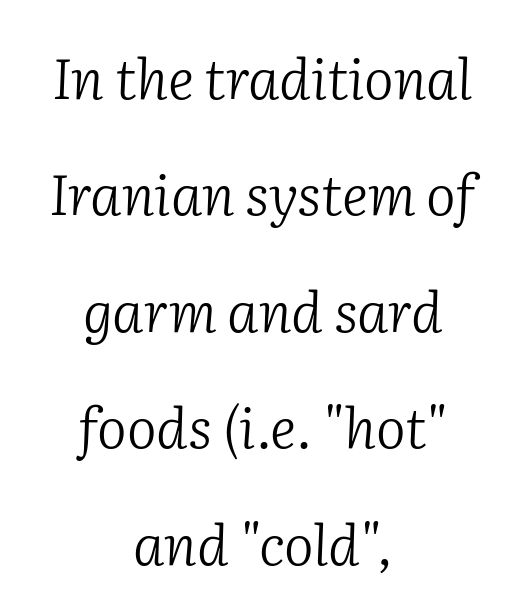
Here the designer chose a conventional face with non-uniform glyph widths. The glyphs are unaccompanied by any horizontal stroke below them. If you drew a line through each stem, it would be angled. Is the stroke heavy? The answer is a plain regular-or-lighter. Characters follow at the spacing the type designer built in. Type style note: has serifs.
